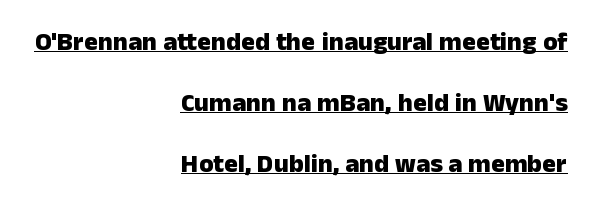
Horizontal alignment here is rightward, an uncommon choice for prose. The rendering keeps characters at their native spacing. The glyphs are accompanied by a horizontal stroke just below them. The specimen reads as upright at a glance.
